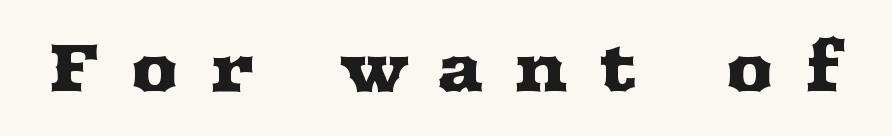
The image shows 68 px wide serif type, upright; set unusually wide letter spacing (+0.43 em), not underlined; medium stroke contrast and a medium x-height.
